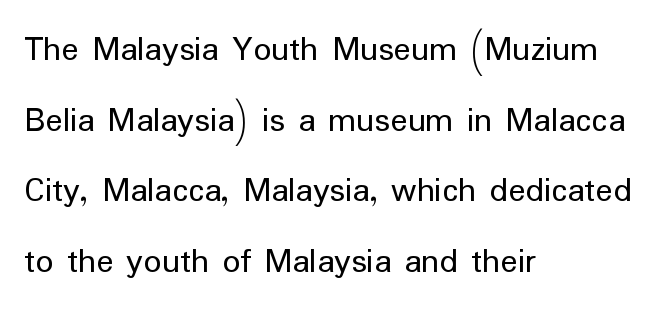
Reading down the column, the eye jumps a long way to each next line. Vertical strokes here are truly vertical. Spacing verdict: proportional, widths tailored to each character. A typesetter would label this face a sans. The letterforms sit shoulder to shoulder at normal distance.
